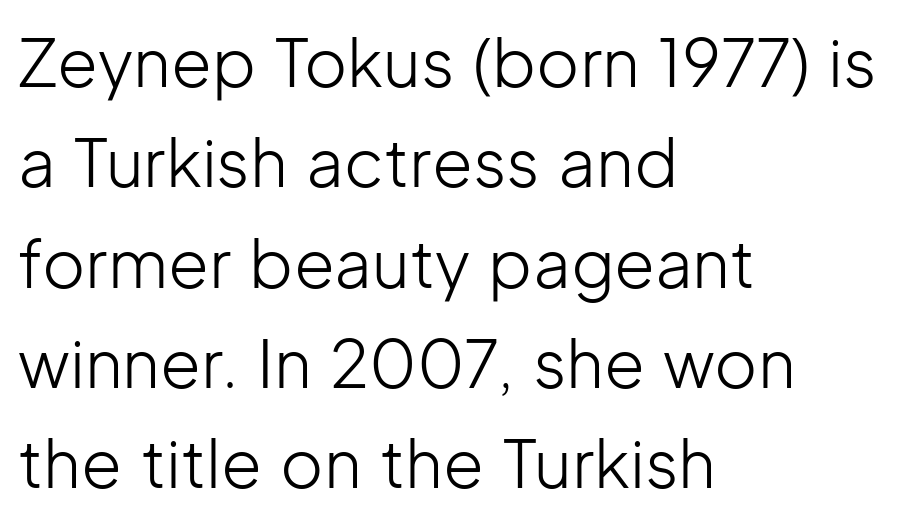
Caption: multi-line text, flush left, ragged right. Stems here are at most as thick as an everyday book face. Each letter's strokes conclude bluntly, with no projecting serifs. Summary of vertical rhythm: regular, with standard interline spacing.
